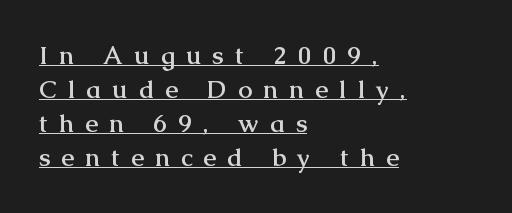
Q: Is the text bold? A: Yes.
Q: Is the text italic (slanted)? A: No, it is upright.
Q: Is the text underlined? A: Yes.
Q: How is the paragraph aligned? A: Left-aligned.
Q: Is the spacing between letters normal or unusually wide? A: Unusually wide.
Q: Is the spacing between lines tight, normal or loose? A: Normal.
